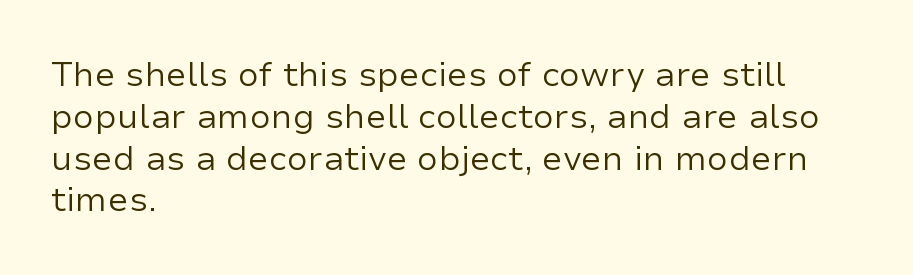
Q: Is the text bold? A: No.
Q: Is the text italic (slanted)? A: No, it is upright.
Q: Is the typeface a serif or a sans-serif typeface? A: Sans-serif.
Q: Is the text underlined? A: No.
Q: How is the paragraph aligned? A: Left-aligned.
Q: Is the spacing between letters normal or unusually wide? A: Normal.
Q: Width (condensed, normal, or wide)? A: Normal.
Q: Stroke contrast? A: Low.
Q: x-height? A: Medium.
Q: Monospaced? A: No.
